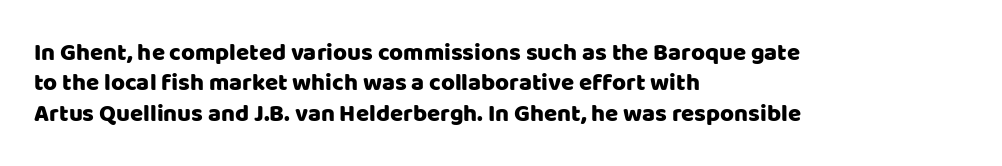
Q: Is the text italic (slanted)? A: No, it is upright.
Q: Is the text underlined? A: No.
Q: How is the paragraph aligned? A: Left-aligned.
Q: Is the spacing between letters normal or unusually wide? A: Normal.
Q: Is the spacing between lines tight, normal or loose? A: Normal.
